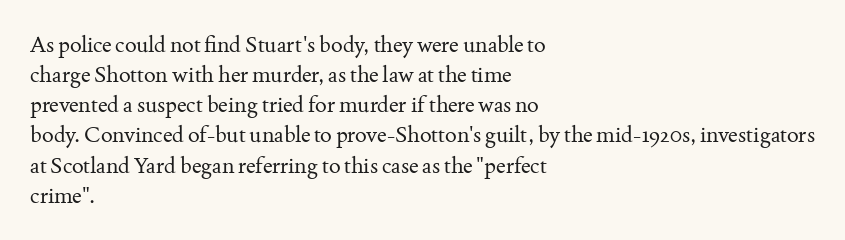
The image shows 22 px text type, upright; set left-aligned, normal line spacing (1.37x), normal letter spacing, not underlined.
